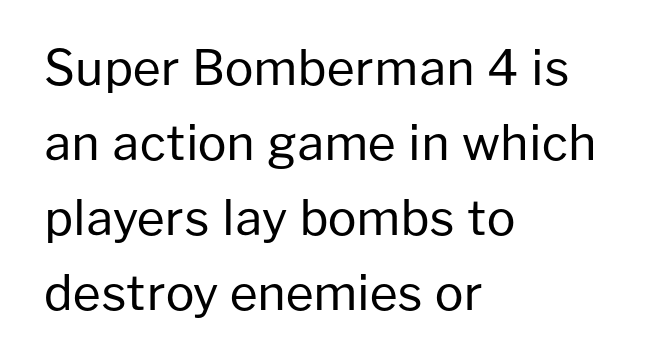
{"serif": "no", "italic": "no", "bold": "no", "weight": "regular", "width": "normal", "stroke_contrast": "low", "x_height": "medium", "monospaced": "no", "underline": "no", "align": "left", "line_spacing": "normal", "line_spacing_ratio": 1.56, "letter_spacing": "normal", "letter_spacing_em": 0.0, "glyph_px": 48}
